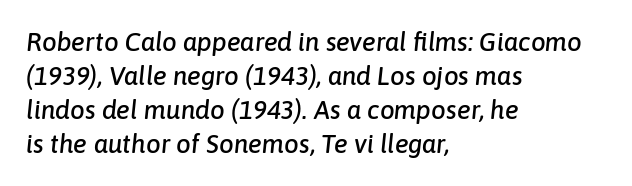
Q: Is the text italic (slanted)? A: Yes, it leans right by about 6 degrees.
Q: Is the text underlined? A: No.
Q: How is the paragraph aligned? A: Left-aligned.
Q: Is the spacing between letters normal or unusually wide? A: Normal.
Q: Is the spacing between lines tight, normal or loose? A: Normal.
